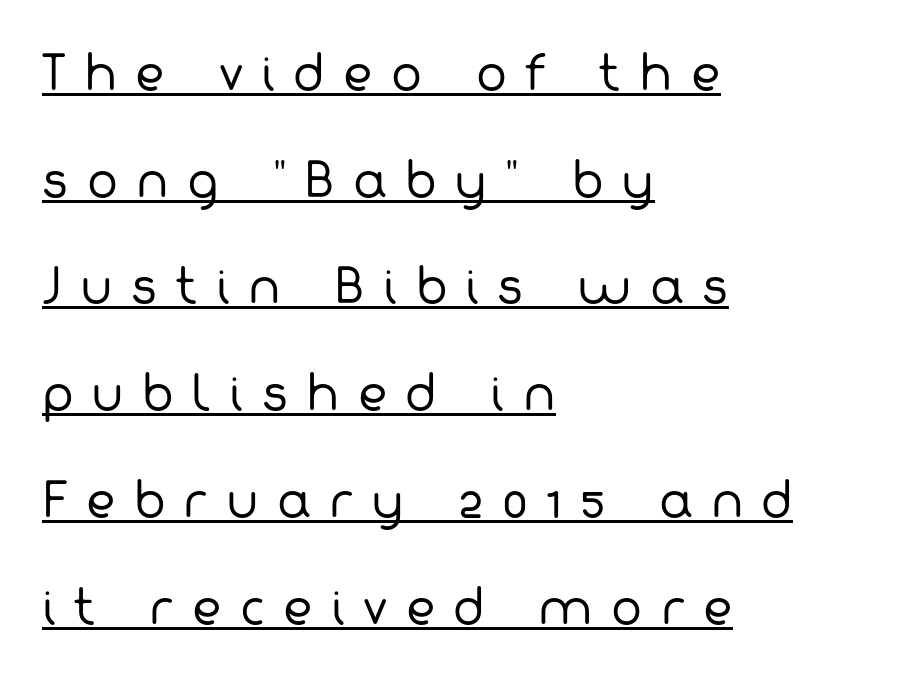
The letterforms stand isolated, each surrounded by extra space. The face used here is proportionally spaced, like ordinary book or web type. The glyphs are accompanied by a horizontal stroke just below them. Baseline-to-baseline distance is far greater than the letter height.
